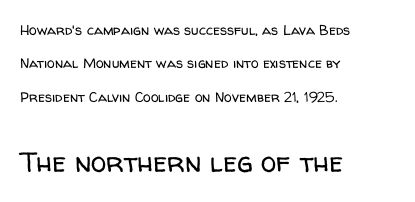
{"serif": "no", "italic": "no", "bold": "no", "weight": "regular", "width": "normal", "stroke_contrast": "low", "x_height": "medium", "monospaced": "no", "underline": "no", "align": "left", "line_spacing": "loose", "line_spacing_ratio": 2.38, "letter_spacing": "normal", "letter_spacing_em": 0.0, "larger_block": "second", "size_ratio": 2.0, "glyph_px": 28}
